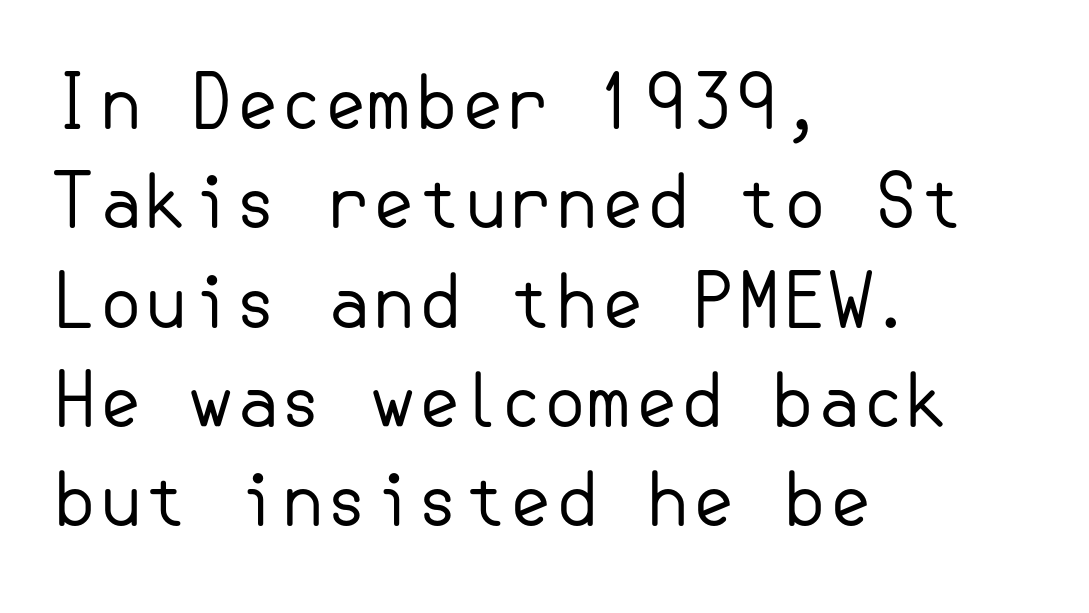
The image shows 73 px regular-weight sans-serif type, upright; set left-aligned, normal line spacing (1.36x), normal letter spacing, not underlined; low stroke contrast and a small x-height.
